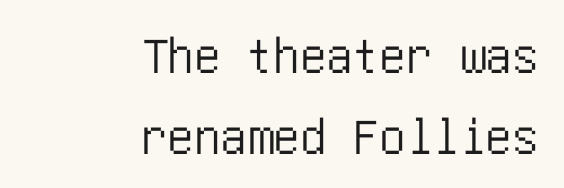
Q: Is the text italic (slanted)? A: No, it is upright.
Q: Is the typeface a serif or a sans-serif typeface? A: Sans-serif.
Q: Is the text underlined? A: No.
Q: How is the paragraph aligned? A: Right-aligned.
Q: Is the spacing between letters normal or unusually wide? A: Normal.
Q: Is the spacing between lines tight, normal or loose? A: Normal.
Q: Width (condensed, normal, or wide)? A: Condensed.
Q: Stroke contrast? A: Low.
Q: x-height? A: Large.
